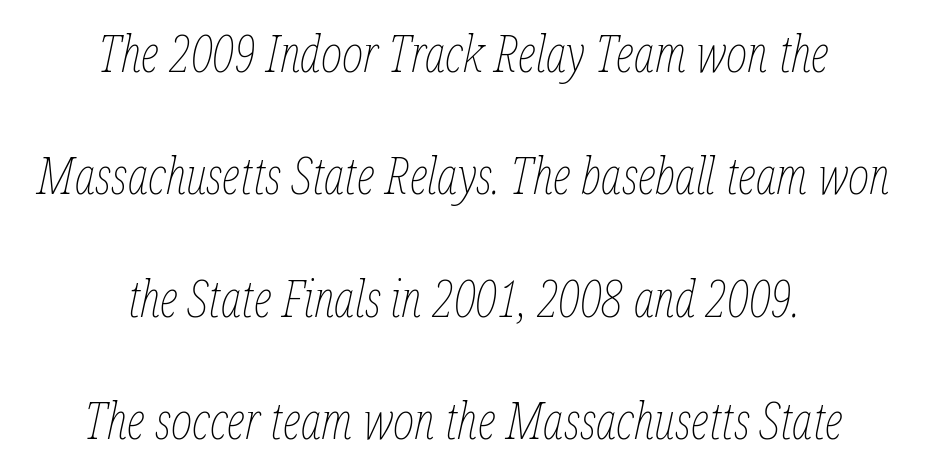
The image shows 51 px thin, condensed type, italic (leaning right); set centered, loose line spacing (2.4x), normal letter spacing, not underlined; low stroke contrast and a medium x-height.
